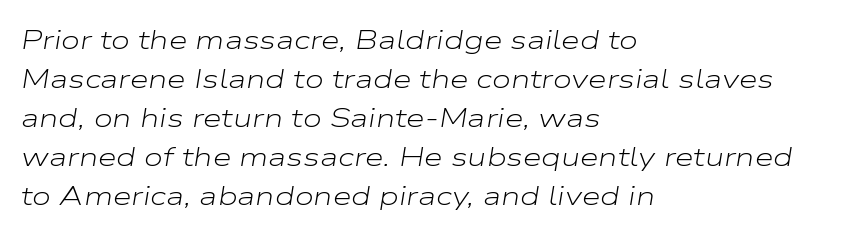
{"italic": "yes", "lean": "right", "slant_degrees": 9, "bold": "no", "underline": "no", "align": "left", "line_spacing": "normal", "line_spacing_ratio": 1.44, "letter_spacing": "normal", "letter_spacing_em": 0.0, "glyph_px": 27}
